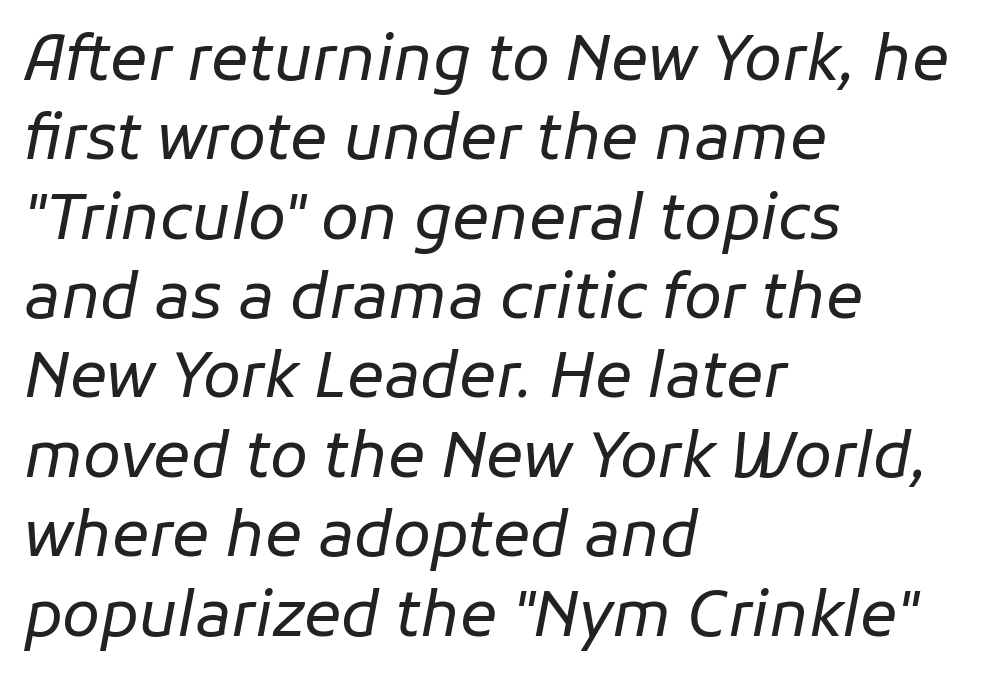
The image shows 62 px regular-weight type, italic (leaning right); set left-aligned, normal line spacing (1.28x), normal letter spacing, not underlined; low stroke contrast and a medium x-height.
